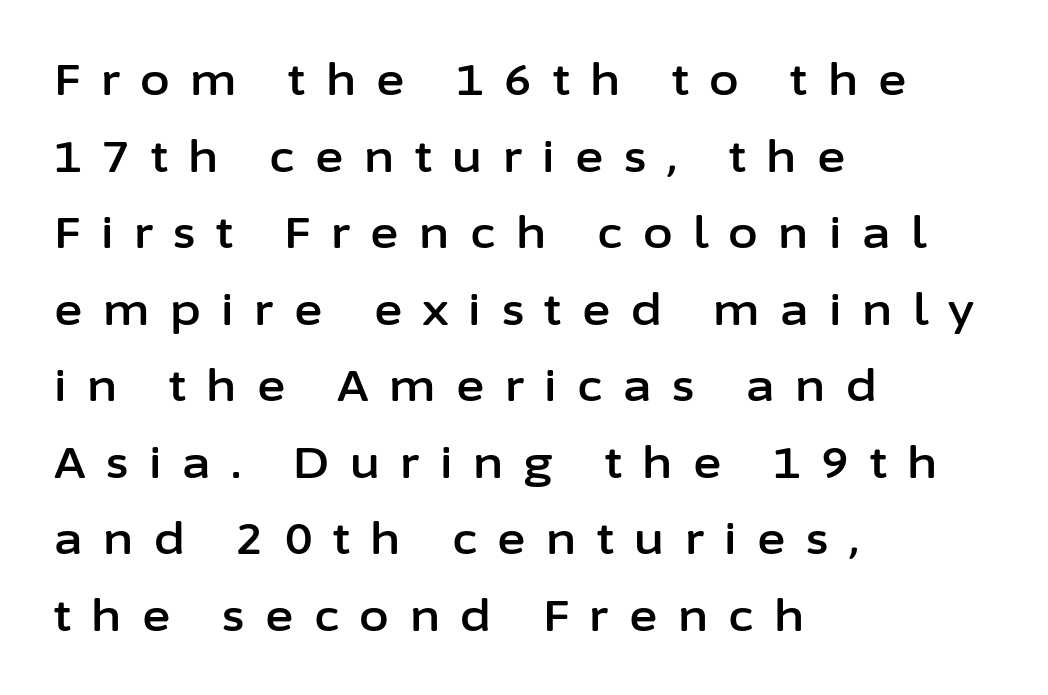
Q: Is the text italic (slanted)? A: No, it is upright.
Q: Is the typeface a serif or a sans-serif typeface? A: Sans-serif.
Q: Is the text underlined? A: No.
Q: How is the paragraph aligned? A: Left-aligned.
Q: Is the spacing between letters normal or unusually wide? A: Unusually wide.
Q: Width (condensed, normal, or wide)? A: Normal.
Q: Stroke contrast? A: Low.
Q: x-height? A: Medium.
Q: Monospaced? A: No.
